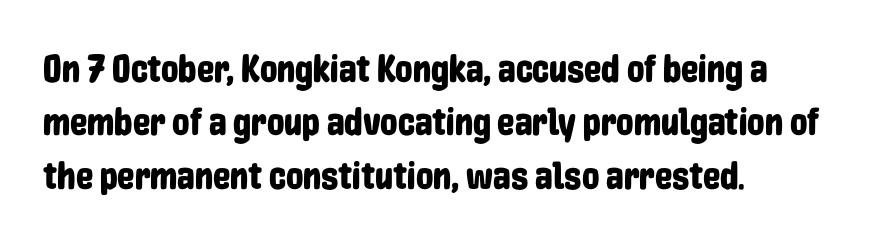
Looks like regular typesetting: each glyph gets only the width it needs. Is the block centered? No — it sits flush against the left margin. Font category for this specimen: sans-serif. Descenders are the only things crossing below the line. The horizontal fit of the characters is conventional and even.
